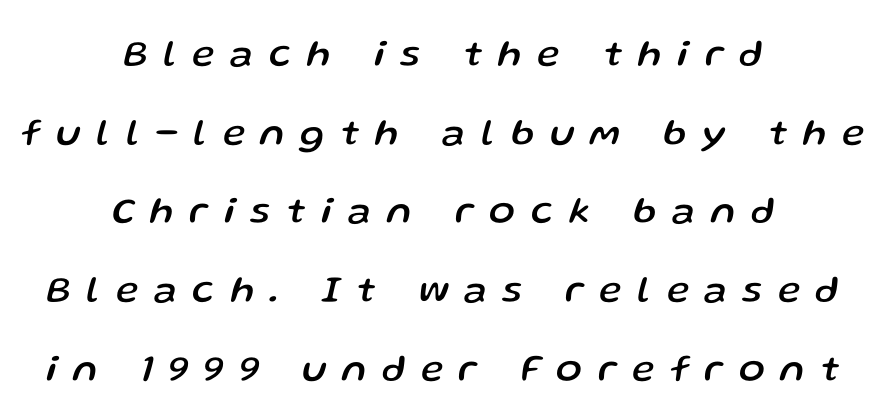
Q: Is the text italic (slanted)? A: Yes, it leans right by about 13 degrees.
Q: Is the text underlined? A: No.
Q: How is the paragraph aligned? A: Centered.
Q: Is the spacing between letters normal or unusually wide? A: Unusually wide.
Q: Is the spacing between lines tight, normal or loose? A: Loose.
Q: Width (condensed, normal, or wide)? A: Normal.
Q: Stroke contrast? A: Low.
Q: x-height? A: Medium.
Q: Monospaced? A: No.
